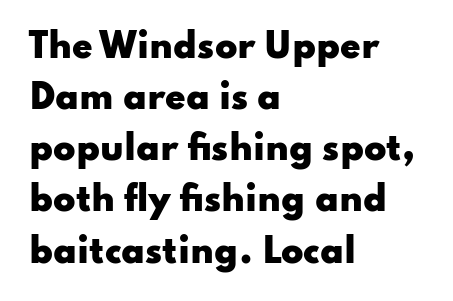
Q: Is the text bold? A: Yes.
Q: Is the text italic (slanted)? A: No, it is upright.
Q: Is the typeface a serif or a sans-serif typeface? A: Sans-serif.
Q: Is the text underlined? A: No.
Q: How is the paragraph aligned? A: Left-aligned.
Q: Is the spacing between letters normal or unusually wide? A: Normal.
Q: Is the spacing between lines tight, normal or loose? A: Normal.
Q: Width (condensed, normal, or wide)? A: Wide.
Q: Stroke contrast? A: Low.
Q: x-height? A: Small.
Q: Monospaced? A: No.
